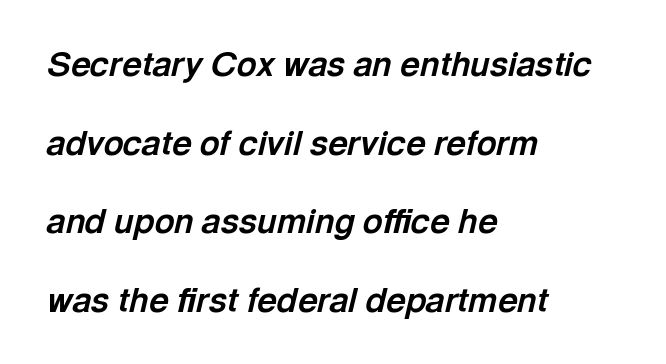
Widely set lines give the paragraph a tall, airy silhouette. Casual observation: everything's shoved over to the left. You could not count columns in this text — the font is proportionally spaced. Between one letter and the next there's only the usual sliver of space. The face used here has the dense, thick strokes of a bold.
